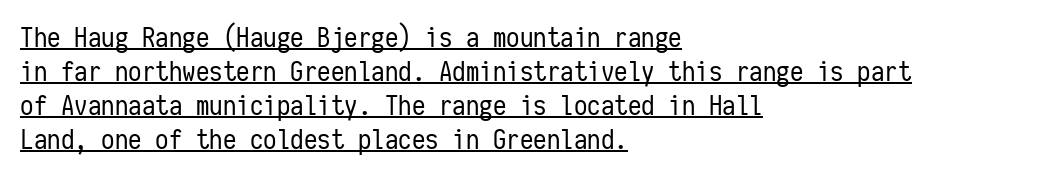
A rule runs beneath these lines of type. These lines sit exactly where default settings would place them. This rendering leaves character spacing at its baseline value. The specimen reads as upright at a glance.
